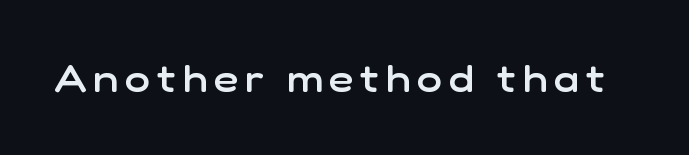
Q: Is the text bold? A: Semi-bold.
Q: Is the text italic (slanted)? A: No, it is upright.
Q: Is the typeface a serif or a sans-serif typeface? A: Sans-serif.
Q: Is the text underlined? A: No.
Q: Width (condensed, normal, or wide)? A: Normal.
Q: Stroke contrast? A: Low.
Q: x-height? A: Medium.
Q: Monospaced? A: No.
